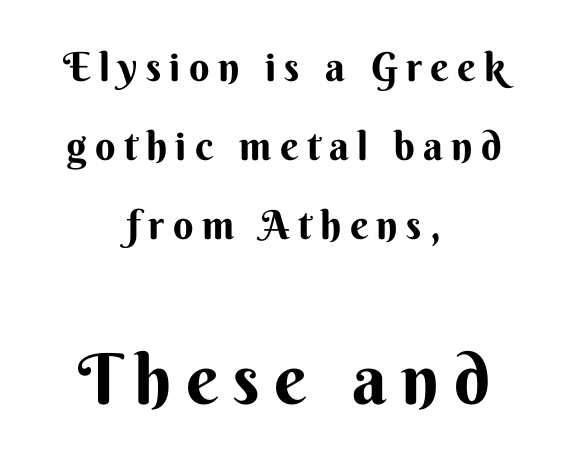
The space between consecutive lines is lavish. Posture: upright roman. Honestly, the letter spacing is so wide it's the main thing you notice. Typeset on center — no edge is straight. A sans-serif font was chosen for this passage.
